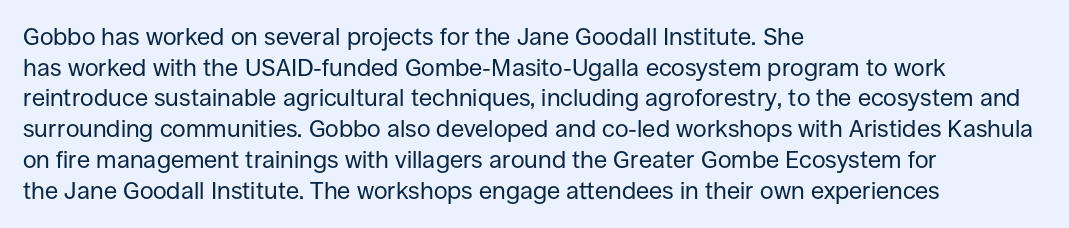
Is the type heavy? It reads as light-to-regular instead. Leftover space on each line is placed entirely after the last word. Characters follow at the spacing the type designer built in. The passage shown stacks its lines at a standard gap.
